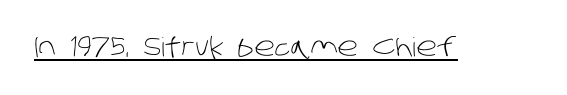
A baseline rule has been typeset under these characters. A quiet, ordinary-to-light weight characterises the typeface. The face used here is rendered with its standard letterfit.
